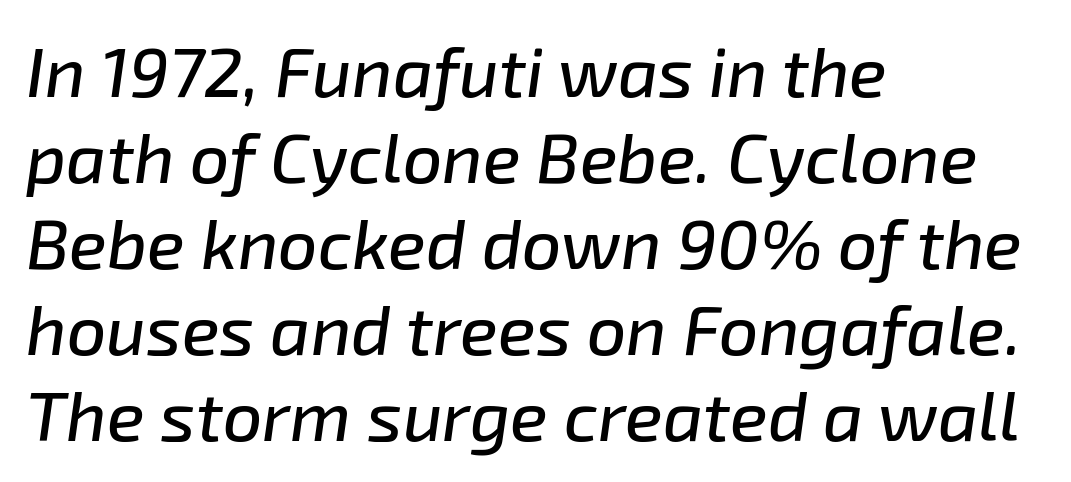
Glyph-to-glyph distance matches everyday printed text. The rendering anchors every line to the left-hand side. The strip under each line holds only bare page. This is oblique type, the kind used for emphasis or titles. Here the designer chose a conventional face with non-uniform glyph widths.
